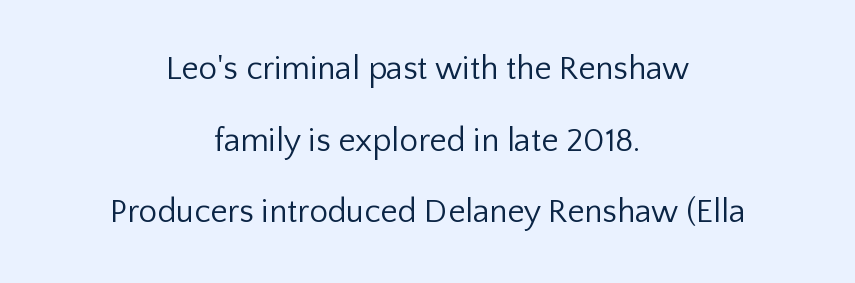
These lines are rendered in a variable-pitch font. Casual observation: everything's sitting right in the middle. Short note: letters normally spaced. Bare-footed words on every line. Weight class: somewhere from thin through regular.
